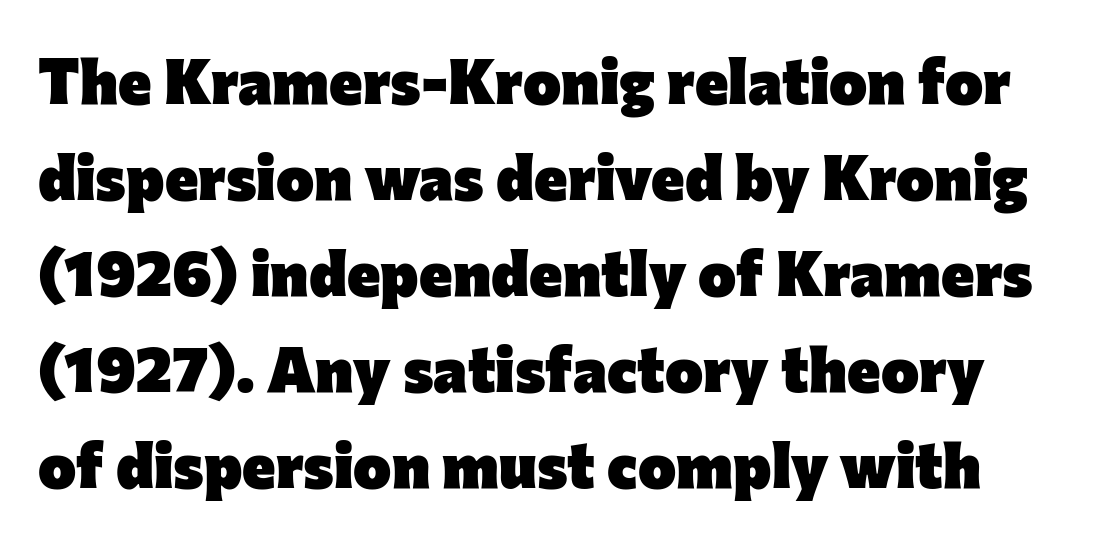
Q: Is the text bold? A: Yes.
Q: Is the text italic (slanted)? A: No, it is upright.
Q: Is the typeface a serif or a sans-serif typeface? A: Sans-serif.
Q: Is the text underlined? A: No.
Q: Is the spacing between letters normal or unusually wide? A: Normal.
Q: Is the spacing between lines tight, normal or loose? A: Normal.
Q: Width (condensed, normal, or wide)? A: Normal.
Q: Stroke contrast? A: Low.
Q: x-height? A: Medium.
Q: Monospaced? A: No.
